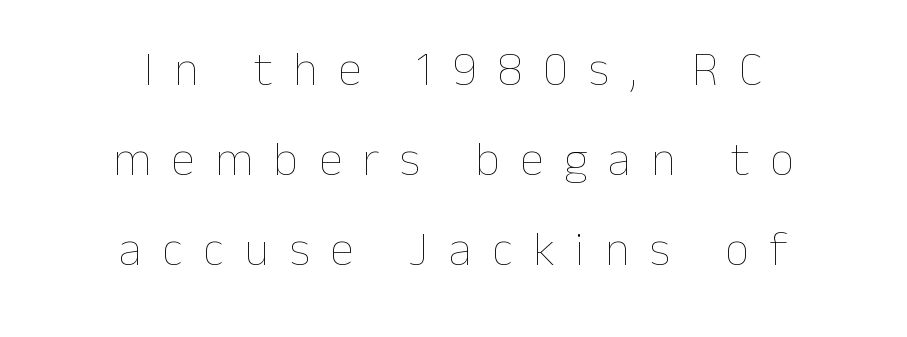
{"italic": "no", "bold": "no", "weight": "thin", "width": "normal", "stroke_contrast": "low", "x_height": "medium", "monospaced": "no", "underline": "no", "align": "center", "line_spacing_ratio": 1.88, "letter_spacing": "wide", "letter_spacing_em": 0.43, "glyph_px": 48}
